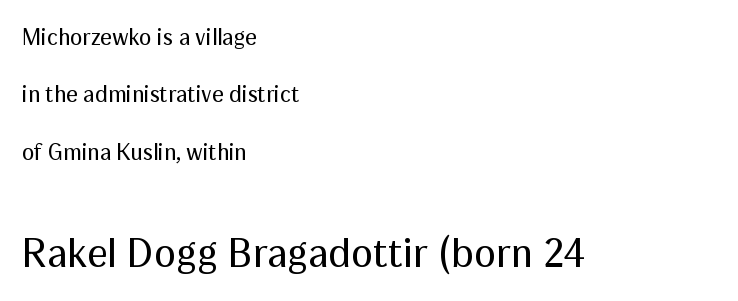
Vertically, the passage feels expansive, rows floating well apart. Each row of text sits above clean, open space. The rendering uses natural spacing where letterforms have individual widths. Is this a sans? Yes — the strokes have no serifs. Typesetter's note — lower block bumped up in size, upper block left smaller.
